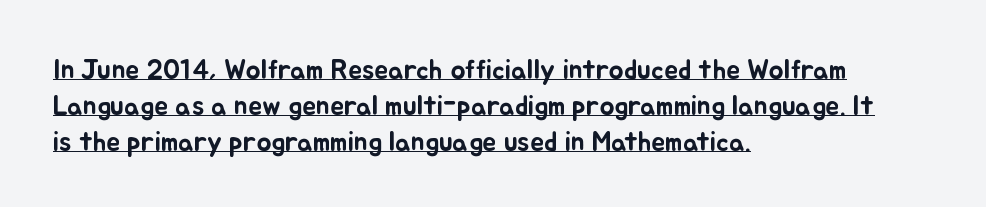
{"italic": "no", "width": "normal", "stroke_contrast": "low", "x_height": "small", "monospaced": "no", "underline": "yes", "align": "left", "line_spacing": "normal", "line_spacing_ratio": 1.28, "letter_spacing": "normal", "letter_spacing_em": 0.0, "glyph_px": 28}
